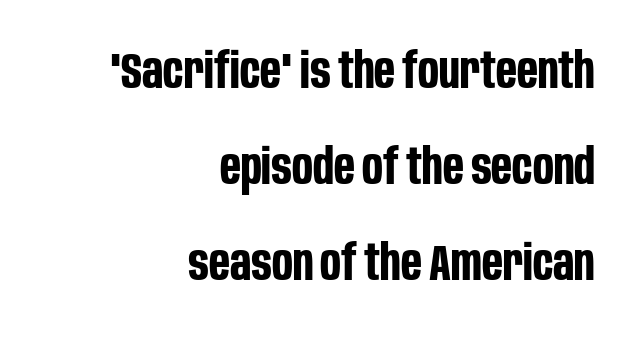
Q: Is the text bold? A: Yes.
Q: Is the text italic (slanted)? A: No, it is upright.
Q: Is the typeface a serif or a sans-serif typeface? A: Sans-serif.
Q: Is the text underlined? A: No.
Q: How is the paragraph aligned? A: Right-aligned.
Q: Is the spacing between letters normal or unusually wide? A: Normal.
Q: Is the spacing between lines tight, normal or loose? A: Loose.
Q: Width (condensed, normal, or wide)? A: Condensed.
Q: Stroke contrast? A: Low.
Q: x-height? A: Large.
Q: Monospaced? A: No.
